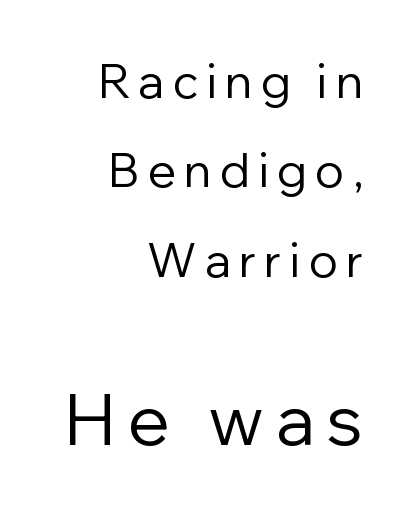
{"serif": "no", "italic": "no", "bold": "no", "weight": "regular", "width": "normal", "stroke_contrast": "low", "x_height": "medium", "monospaced": "no", "underline": "no", "align": "right", "line_spacing": "loose", "line_spacing_ratio": 1.9, "larger_block": "second", "size_ratio": 1.49, "glyph_px": 70}
